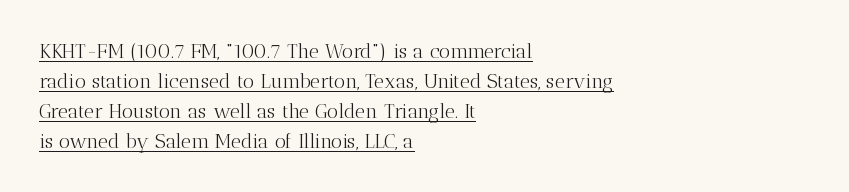
Compared with typical paragraphs, the rows here are spaced about the same. These glyphs show unthickened strokes, regular width or finer. In designer terms, the underline attribute is active on this setting. Teacher's note: observe the even left margin — that is flush-left alignment.
